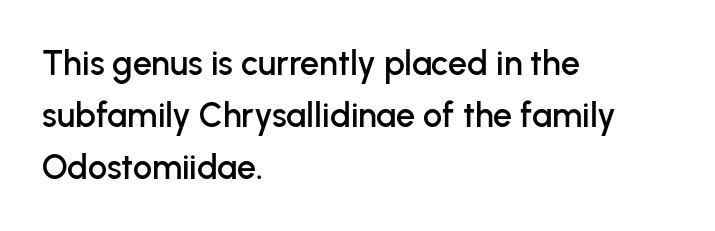
Q: Is the text italic (slanted)? A: No, it is upright.
Q: Is the typeface a serif or a sans-serif typeface? A: Sans-serif.
Q: Is the text underlined? A: No.
Q: How is the paragraph aligned? A: Left-aligned.
Q: Is the spacing between letters normal or unusually wide? A: Normal.
Q: Is the spacing between lines tight, normal or loose? A: Normal.
Q: Width (condensed, normal, or wide)? A: Normal.
Q: Stroke contrast? A: Low.
Q: x-height? A: Medium.
Q: Monospaced? A: No.
